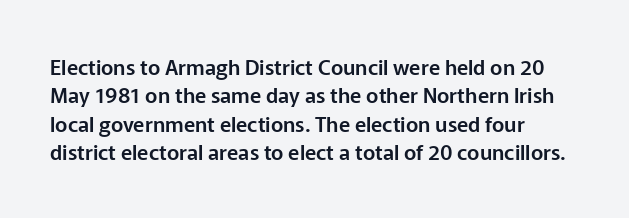
Posture: upright roman. The foot of each line stays bare and open. The passage shown stacks its lines at a standard gap. Alignment: flush left. The horizontal fit of the characters is conventional and even.
